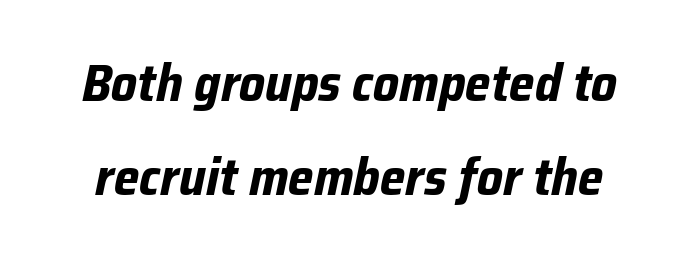
The image shows 51 px bold type, italic (leaning right); set line spacing 1.85x, normal letter spacing, not underlined; low stroke contrast and a medium x-height.
